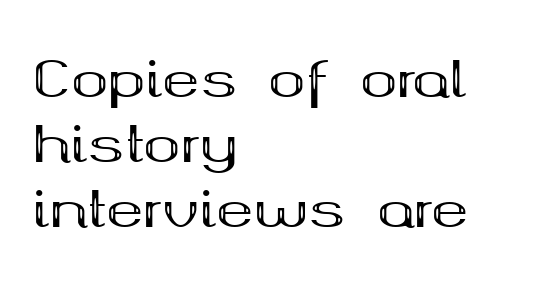
{"serif": "yes", "italic": "no", "bold": "yes", "weight": "bold", "width": "wide", "stroke_contrast": "medium", "x_height": "medium", "monospaced": "no", "underline": "no", "align": "left", "line_spacing": "normal", "line_spacing_ratio": 1.3, "letter_spacing": "normal", "letter_spacing_em": 0.0, "glyph_px": 50}
